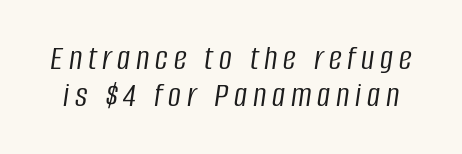
The image shows 36 px light, condensed type, italic (leaning right); set tight line spacing (1.04x), not underlined; low stroke contrast and a large x-height.
